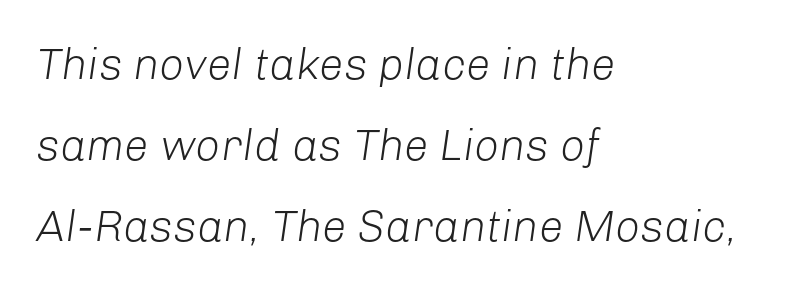
Q: Is the text bold? A: No.
Q: Is the text italic (slanted)? A: Yes, it leans right by about 8 degrees.
Q: Is the text underlined? A: No.
Q: How is the paragraph aligned? A: Left-aligned.
Q: Is the spacing between letters normal or unusually wide? A: Normal.
Q: Width (condensed, normal, or wide)? A: Normal.
Q: Stroke contrast? A: Low.
Q: x-height? A: Medium.
Q: Monospaced? A: No.
